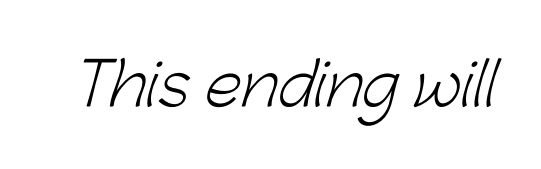
Q: Is the text bold? A: No.
Q: Is the typeface a serif or a sans-serif typeface? A: Sans-serif.
Q: Is the text underlined? A: No.
Q: Is the spacing between letters normal or unusually wide? A: Normal.
Q: Width (condensed, normal, or wide)? A: Normal.
Q: Stroke contrast? A: Low.
Q: x-height? A: Medium.
Q: Monospaced? A: No.
